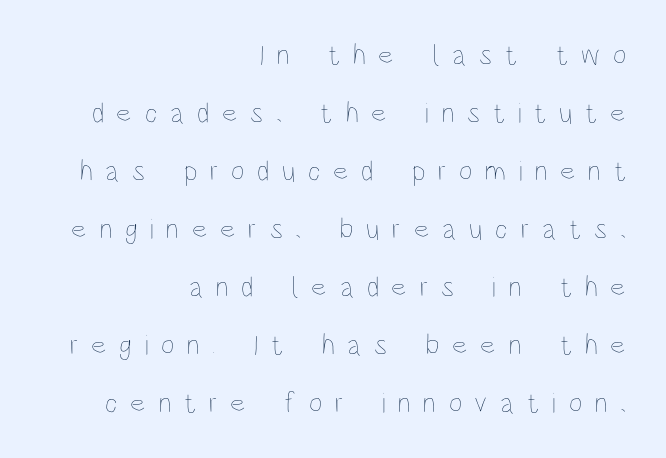
Plain, unruled lines of type. Is this a fixed-width face? No — the glyphs have proportional, varying widths. Posture: straight, roman, zero tilt. The face looks like a standard text weight, possibly lighter. In terms of leading, this rendering errs on the spacious side. Every row of glyphs terminates at an identical x-position on the right.
